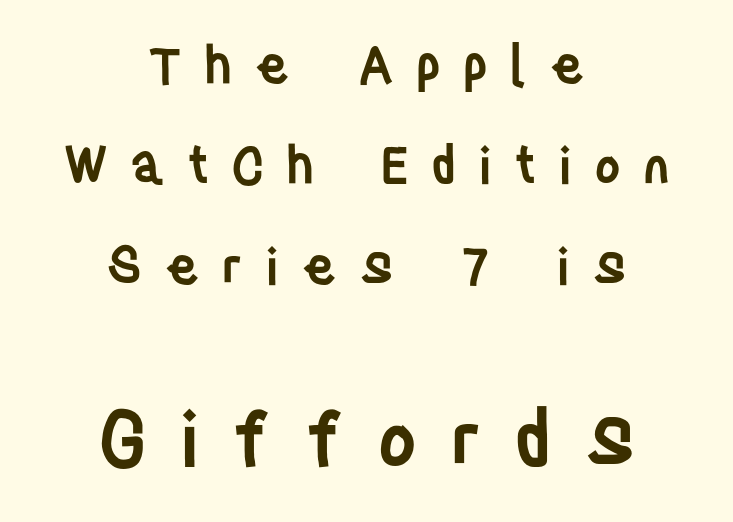
The image shows 76 px semibold, condensed sans-serif type, upright; set centered, loose line spacing (1.97x), unusually wide letter spacing (+0.43 em), not underlined; the second (bottom) block is 1.49x larger; low stroke contrast and a large x-height.
